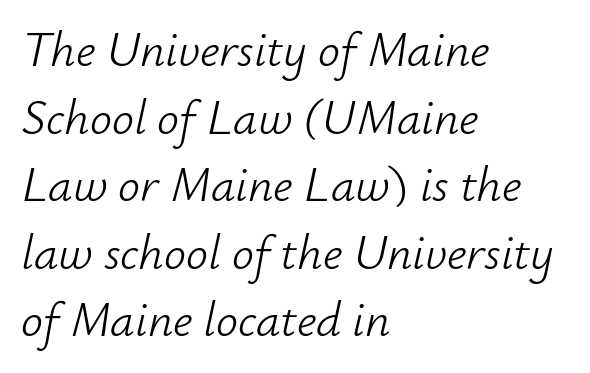
This block has exactly the height ordinary leading produces. Rule under the text: the space is simply empty. Caption: standard tracking, unaltered. Where is the straight margin? On the left. The letters look calm and open, with moderate or lighter stems. A typesetter would call this proportional, since set widths differ per character.
